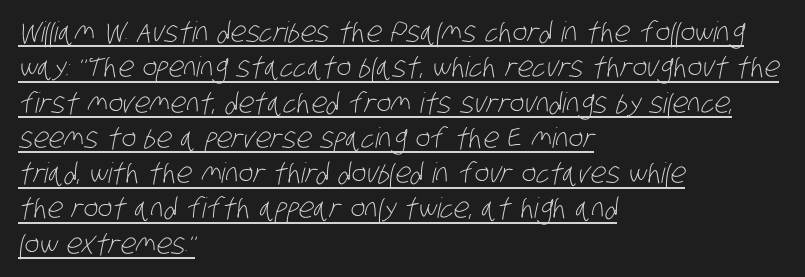
This is sans-serif lettering, the kind often seen on screens and signage. Does the copy run flush right? No — it runs flush left. Is there much room between lines? A standard amount, neither cramped nor airy. The face used here appears with an underline applied. This sample uses plain, unmodified letter spacing. No chunkiness to these letters — they're not bold.
